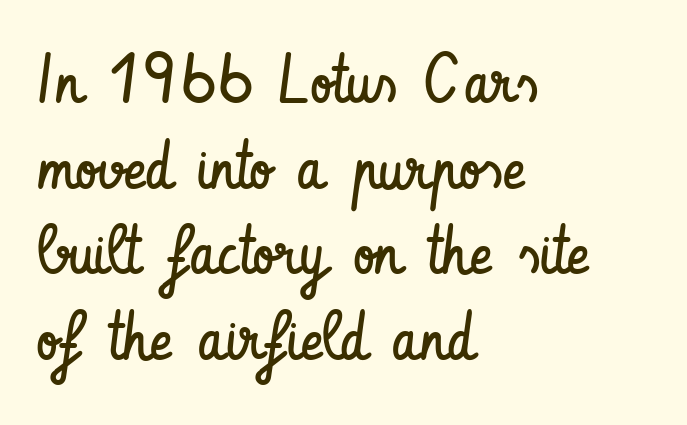
Q: Is the text bold? A: No.
Q: Is the text italic (slanted)? A: No, it is upright.
Q: Is the typeface a serif or a sans-serif typeface? A: Sans-serif.
Q: Is the text underlined? A: No.
Q: How is the paragraph aligned? A: Left-aligned.
Q: Is the spacing between letters normal or unusually wide? A: Normal.
Q: Is the spacing between lines tight, normal or loose? A: Normal.
Q: Width (condensed, normal, or wide)? A: Condensed.
Q: Stroke contrast? A: Low.
Q: x-height? A: Small.
Q: Monospaced? A: No.
